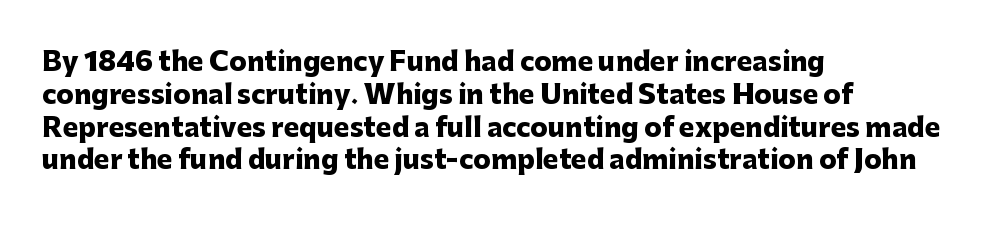
{"italic": "no", "bold": "yes", "underline": "no", "align": "left", "line_spacing": "normal", "line_spacing_ratio": 1.26, "letter_spacing": "normal", "letter_spacing_em": 0.0, "glyph_px": 26}
